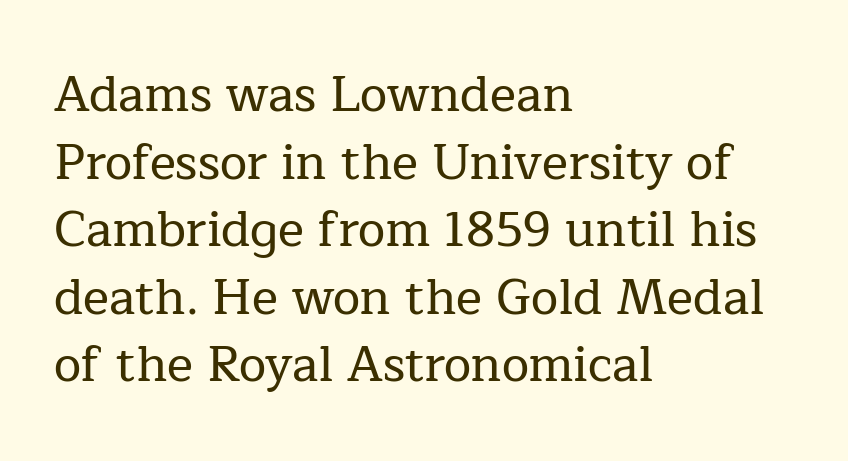
These lines keep a tight, regular rhythm from letter to letter. Each letter's strokes conclude with small projecting serifs. Leading: standard. Do the letters lean? They stand straight. Note the varied advance widths — an 'i' is clearly narrower than an 'm'. Has an underline been added? It has not.
